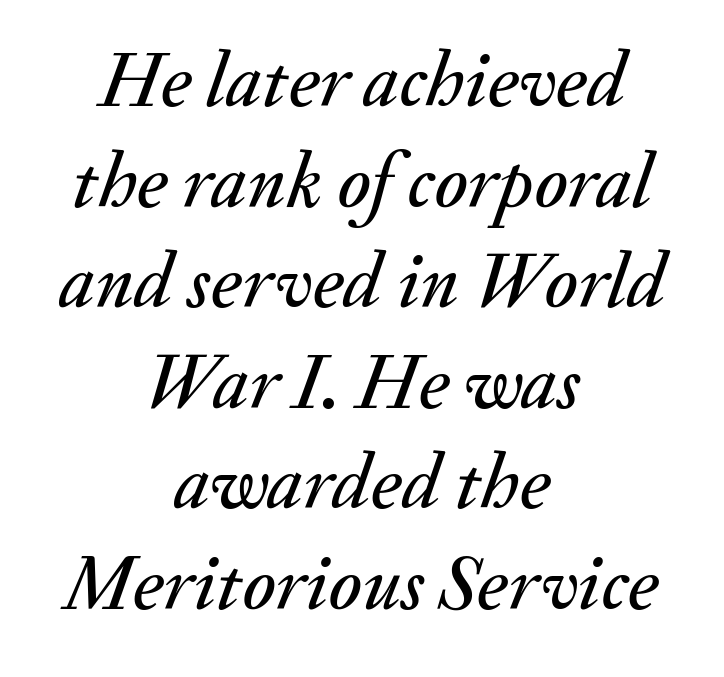
{"italic": "yes", "lean": "right", "slant_degrees": 20, "width": "normal", "stroke_contrast": "medium", "x_height": "small", "monospaced": "no", "underline": "no", "align": "center", "line_spacing": "normal", "line_spacing_ratio": 1.29, "letter_spacing": "normal", "letter_spacing_em": 0.0, "glyph_px": 78}
